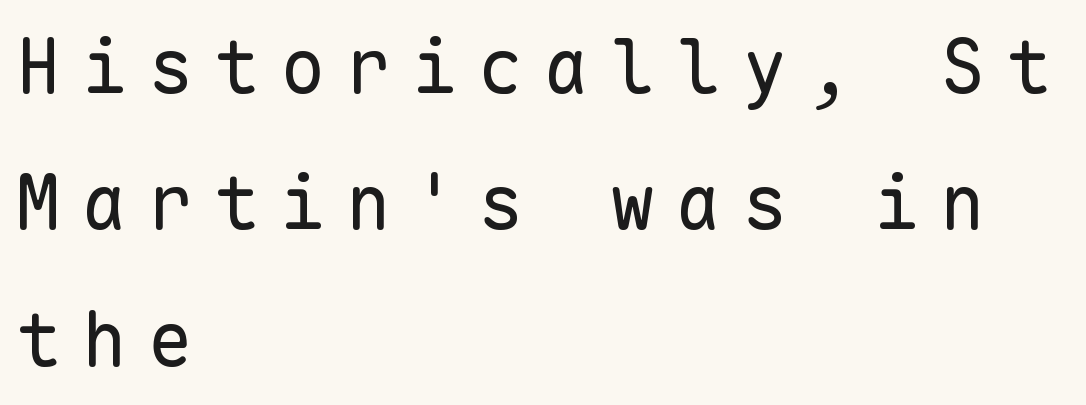
The image shows 75 px regular-weight sans-serif type, upright, monospaced; set left-aligned, line spacing 1.82x, unusually wide letter spacing (+0.28 em), not underlined; low stroke contrast and a medium x-height.
